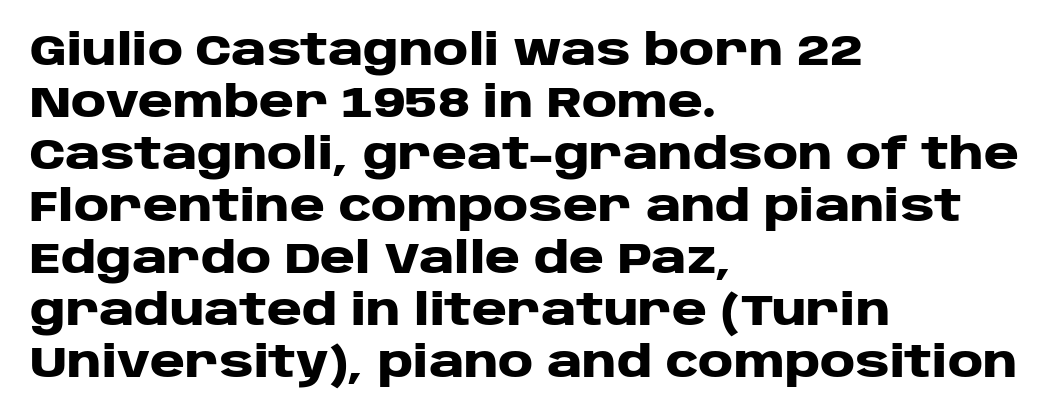
{"serif": "no", "italic": "no", "bold": "yes", "weight": "heavy", "width": "wide", "stroke_contrast": "low", "x_height": "large", "monospaced": "no", "underline": "no", "align": "left", "line_spacing_ratio": 1.21, "letter_spacing": "normal", "letter_spacing_em": 0.0, "glyph_px": 43}
